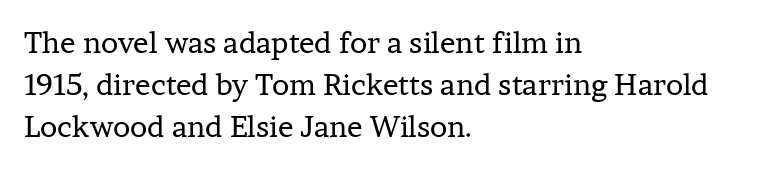
The image shows 29 px regular-weight serif type, upright; set left-aligned, normal line spacing (1.44x), normal letter spacing, not underlined; low stroke contrast and a medium x-height.
